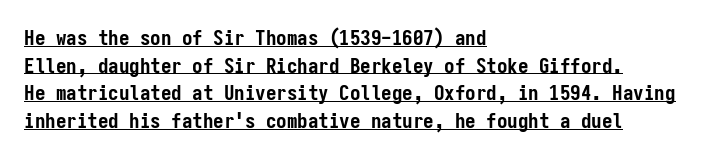
{"italic": "no", "bold": "yes", "underline": "yes", "align": "left", "line_spacing": "normal", "line_spacing_ratio": 1.32, "letter_spacing": "normal", "letter_spacing_em": 0.0, "glyph_px": 21}
